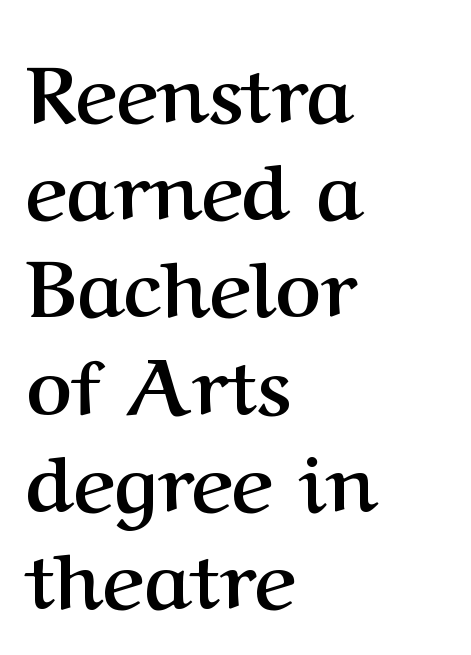
{"serif": "yes", "italic": "no", "bold": "yes", "weight": "semibold", "width": "normal", "stroke_contrast": "medium", "x_height": "medium", "monospaced": "no", "underline": "no", "align": "left", "line_spacing_ratio": 1.23, "letter_spacing": "normal", "letter_spacing_em": 0.0, "glyph_px": 79}
